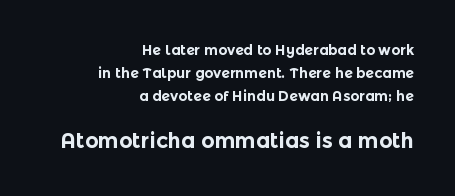
The image shows 21 px bold type, upright; set right-aligned, normal line spacing (1.65x), normal letter spacing, not underlined; the second (bottom) block is 1.5x larger.
